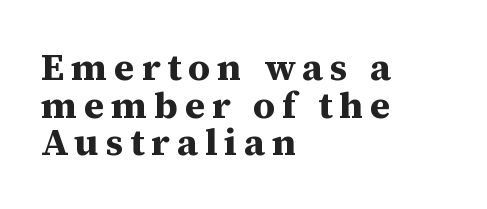
Q: Is the text bold? A: Yes.
Q: Is the text italic (slanted)? A: No, it is upright.
Q: Is the typeface a serif or a sans-serif typeface? A: Serif.
Q: Is the text underlined? A: No.
Q: How is the paragraph aligned? A: Left-aligned.
Q: Is the spacing between lines tight, normal or loose? A: Tight.
Q: Width (condensed, normal, or wide)? A: Normal.
Q: Stroke contrast? A: Medium.
Q: x-height? A: Medium.
Q: Monospaced? A: No.
